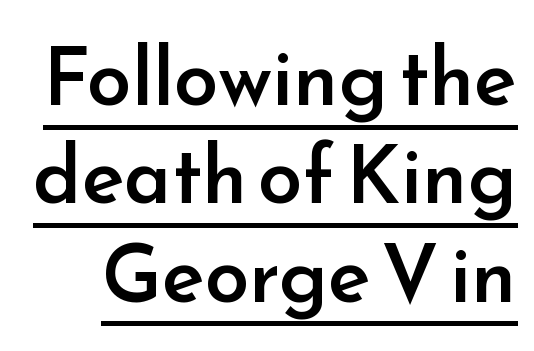
The image shows 80 px semibold sans-serif type, upright; set line spacing 1.23x, normal letter spacing, underlined; low stroke contrast and a small x-height.
